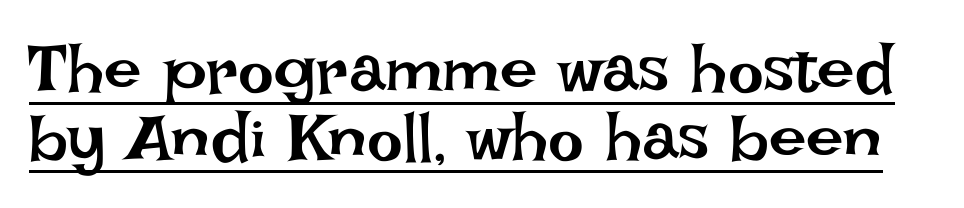
Vertically, the passage feels compressed, each row crowding the next. The weight would be labelled regular, book, light, or lighter still. Looks like someone drew a line under every word here. Look at the tracking — it's just the regular setting, nothing added. You can tell it's not italic because the verticals are truly vertical. Varying glyph widths throughout — classic text-font behaviour.
